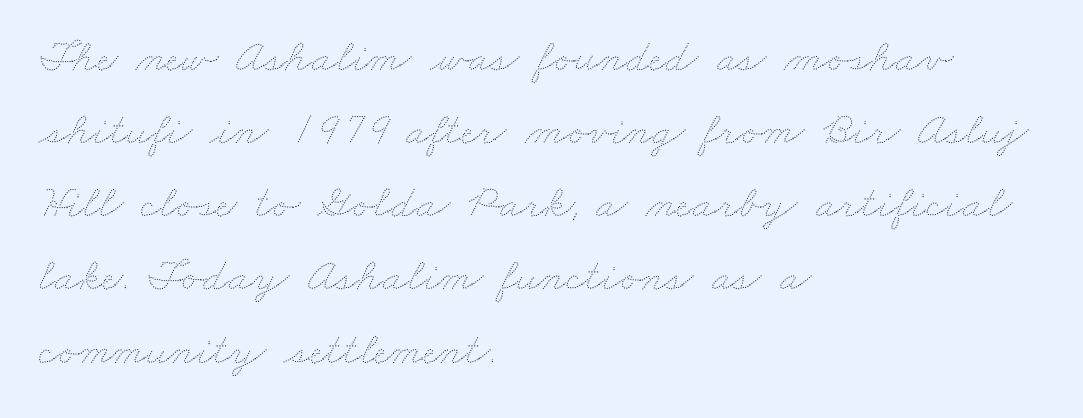
This is not heavy type; no bold has been used. The face used here is rendered with its standard letterfit. The passage shown is not underscored anywhere. Typeset ragged right — the left edge is the straight one. You could not count columns in this text — the font is proportionally spaced.
